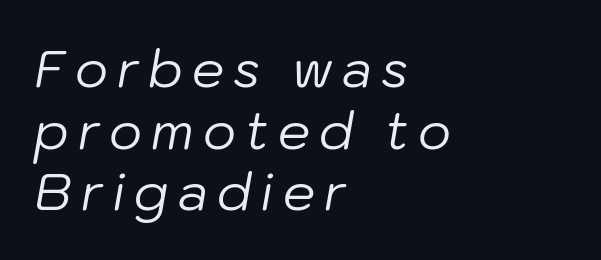
Q: Is the text bold? A: No.
Q: Is the text italic (slanted)? A: Yes, it leans right by about 10 degrees.
Q: Is the text underlined? A: No.
Q: How is the paragraph aligned? A: Left-aligned.
Q: Width (condensed, normal, or wide)? A: Normal.
Q: Stroke contrast? A: Low.
Q: x-height? A: Medium.
Q: Monospaced? A: No.
